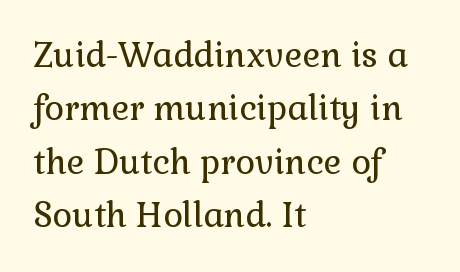
{"serif": "yes", "italic": "no", "bold": "no", "weight": "regular", "width": "normal", "x_height": "medium", "monospaced": "no", "underline": "no", "align": "left", "line_spacing": "normal", "line_spacing_ratio": 1.57, "letter_spacing": "normal", "letter_spacing_em": 0.0, "glyph_px": 34}
